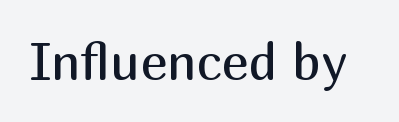
{"serif": "no", "italic": "no", "bold": "no", "weight": "regular", "width": "normal", "stroke_contrast": "medium", "x_height": "medium", "monospaced": "no", "underline": "no", "letter_spacing": "normal", "letter_spacing_em": 0.0, "glyph_px": 51}
